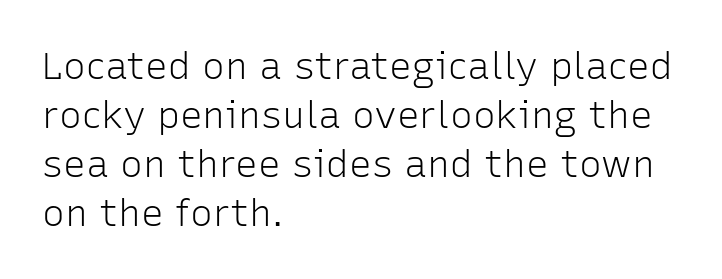
Every character sits straight up, as roman type does. The letters sit at their default tracking, neither squeezed nor spread. Visually the block forms a straight wall on the left and a jagged coastline on the right. This sample has the flowing, uneven cadence of proportional lettering.
